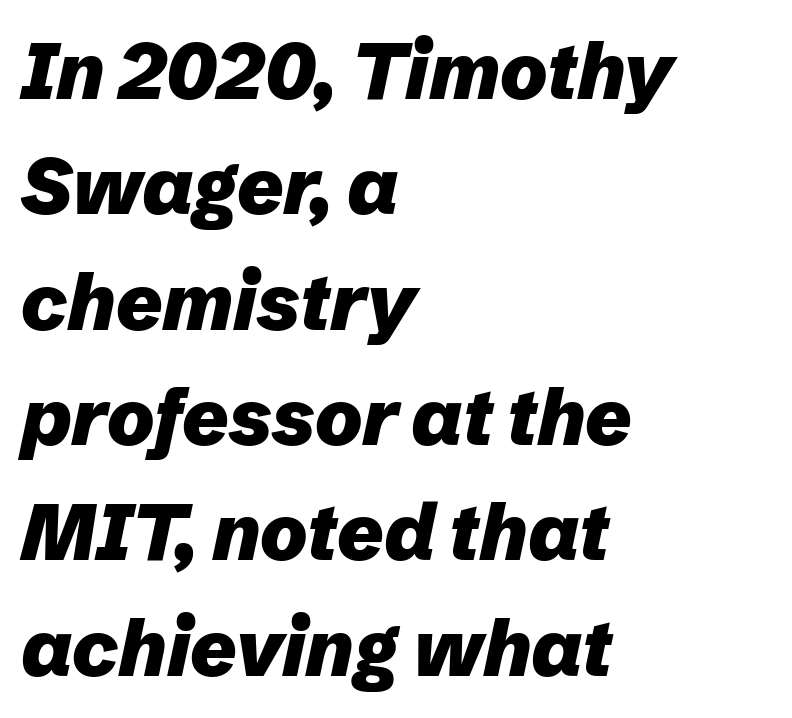
The image shows 79 px heavy type, italic (leaning right); set left-aligned, normal line spacing (1.46x), normal letter spacing, not underlined; low stroke contrast and a medium x-height.
